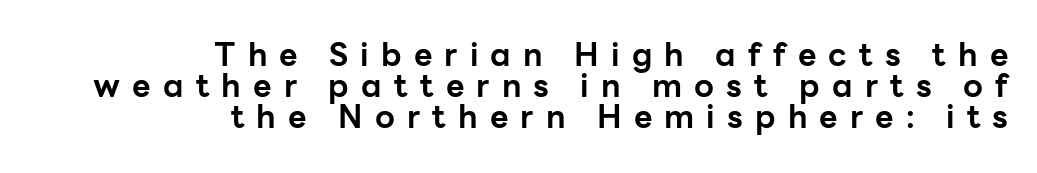
{"serif": "no", "italic": "no", "bold": "yes", "weight": "bold", "width": "normal", "stroke_contrast": "low", "x_height": "medium", "monospaced": "no", "underline": "no", "align": "right", "line_spacing": "tight", "line_spacing_ratio": 0.97, "letter_spacing": "wide", "letter_spacing_em": 0.38, "glyph_px": 32}
